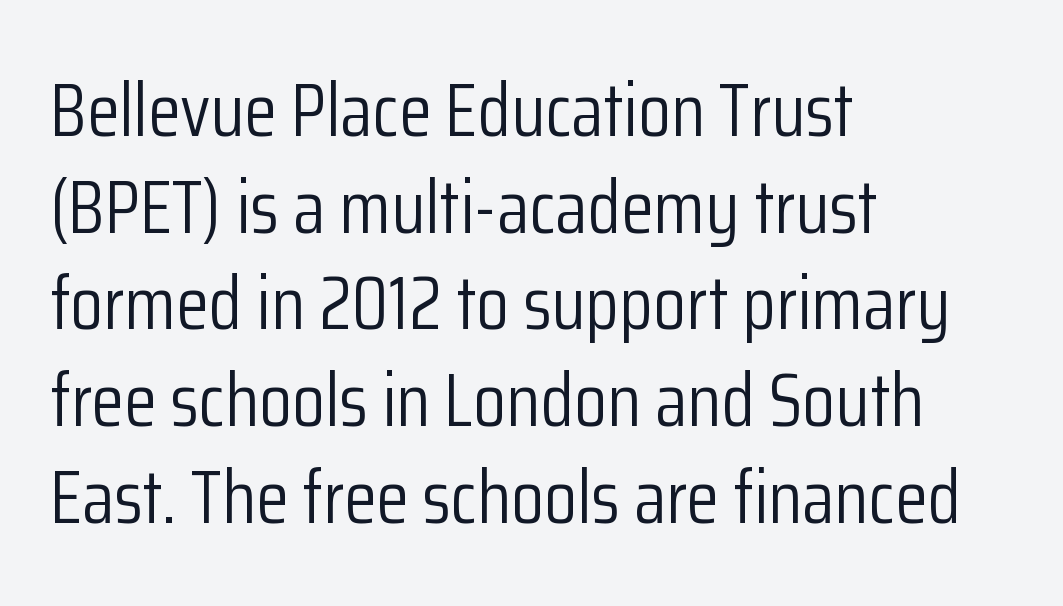
{"serif": "no", "italic": "no", "bold": "no", "weight": "light", "width": "condensed", "stroke_contrast": "low", "x_height": "medium", "monospaced": "no", "underline": "no", "align": "left", "line_spacing": "normal", "line_spacing_ratio": 1.29, "letter_spacing": "normal", "letter_spacing_em": 0.0, "glyph_px": 75}
